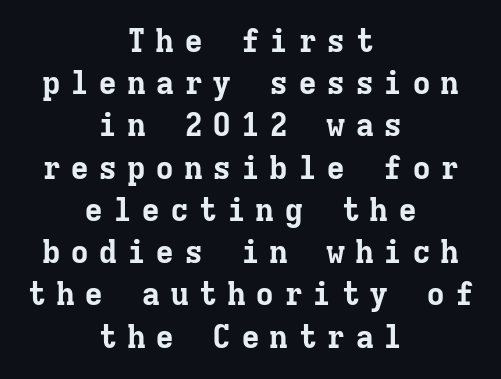
The image shows 32 px bold serif type, upright, monospaced; set centered, normal line spacing (1.32x), unusually wide letter spacing (+0.29 em), not underlined; low stroke contrast and a medium x-height.
